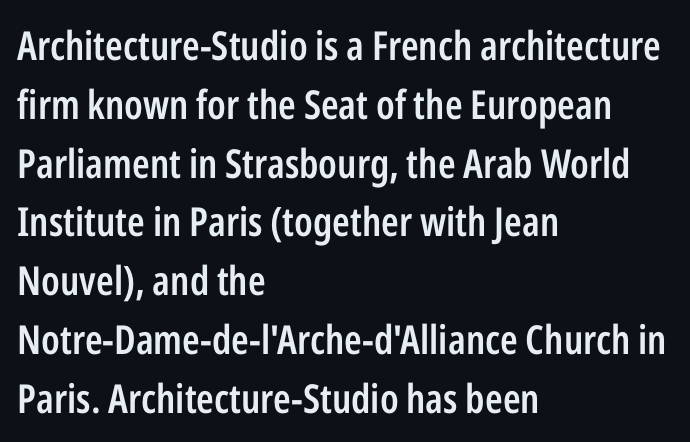
{"serif": "no", "italic": "no", "bold": "semi", "weight": "semibold", "width": "condensed", "stroke_contrast": "low", "x_height": "medium", "monospaced": "no", "underline": "no", "align": "left", "line_spacing": "normal", "line_spacing_ratio": 1.47, "letter_spacing": "normal", "letter_spacing_em": 0.0, "glyph_px": 40}
